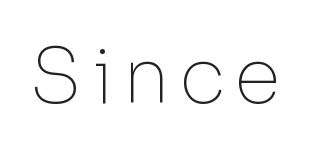
Glance below the letters and you will spot only blank space. When letters stand straight like this, we call the style roman or upright. Examine the stroke ends and you'll find no serifs. The letters advance in unequal steps, a hallmark of proportional type. The strokes carry an ordinary text weight at most.
